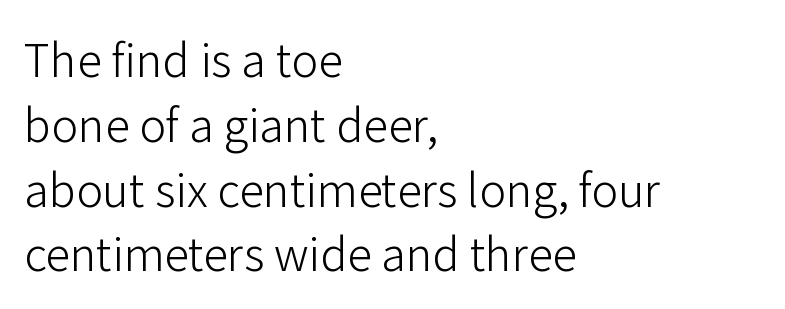
The image shows 45 px light sans-serif type, upright; set left-aligned, normal line spacing (1.44x), normal letter spacing, not underlined; low stroke contrast and a medium x-height.
